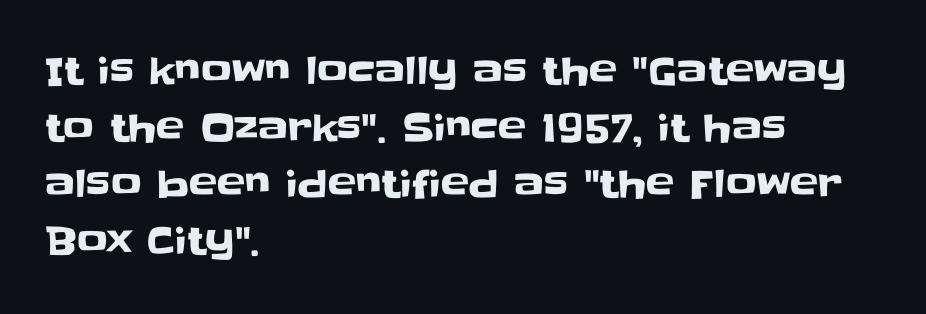
Q: Is the text italic (slanted)? A: No, it is upright.
Q: Is the typeface a serif or a sans-serif typeface? A: Sans-serif.
Q: Is the text underlined? A: No.
Q: How is the paragraph aligned? A: Left-aligned.
Q: Is the spacing between letters normal or unusually wide? A: Normal.
Q: Is the spacing between lines tight, normal or loose? A: Normal.
Q: Width (condensed, normal, or wide)? A: Normal.
Q: Stroke contrast? A: Low.
Q: x-height? A: Large.
Q: Monospaced? A: No.
